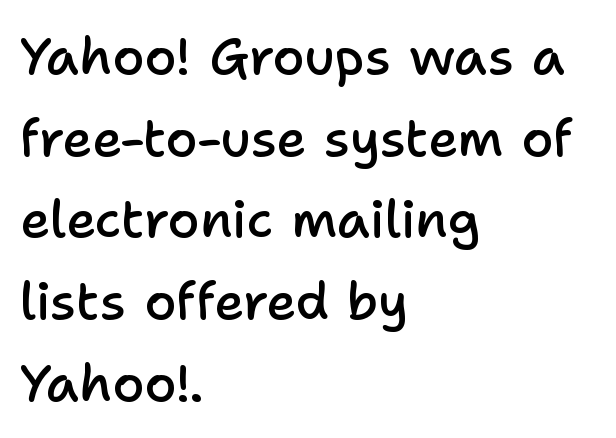
Q: Is the text bold? A: Semi-bold.
Q: Is the text italic (slanted)? A: No, it is upright.
Q: Is the typeface a serif or a sans-serif typeface? A: Sans-serif.
Q: Is the text underlined? A: No.
Q: How is the paragraph aligned? A: Left-aligned.
Q: Is the spacing between letters normal or unusually wide? A: Normal.
Q: Is the spacing between lines tight, normal or loose? A: Normal.
Q: Width (condensed, normal, or wide)? A: Normal.
Q: Stroke contrast? A: Low.
Q: x-height? A: Medium.
Q: Monospaced? A: No.
